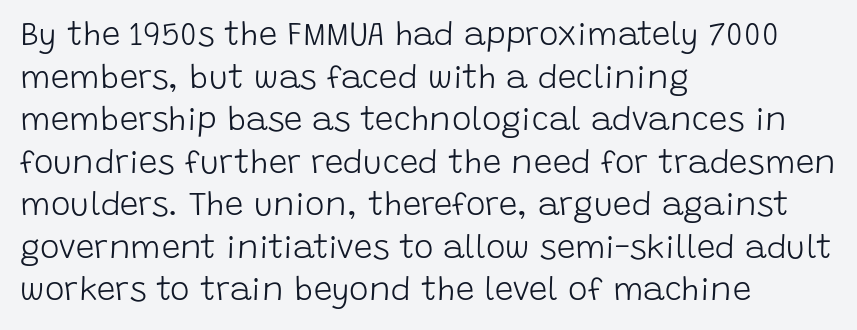
Each word holds together tightly as a unit, with standard inter-letter gaps. Do the characters align in a grid? No, the font is proportional. The type sits square on the baseline with zero lean. If you drew a ruler down the left edge, every line would touch it. The specimen omits any rule beneath the text block's lines.
